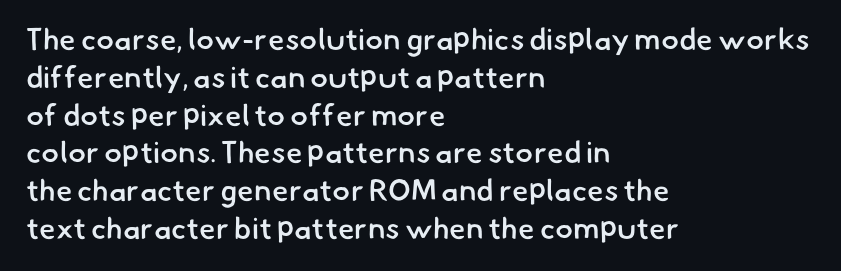
The image shows 30 px semibold sans-serif type; set left-aligned, normal line spacing (1.26x), normal letter spacing, not underlined; low stroke contrast and a small x-height.
